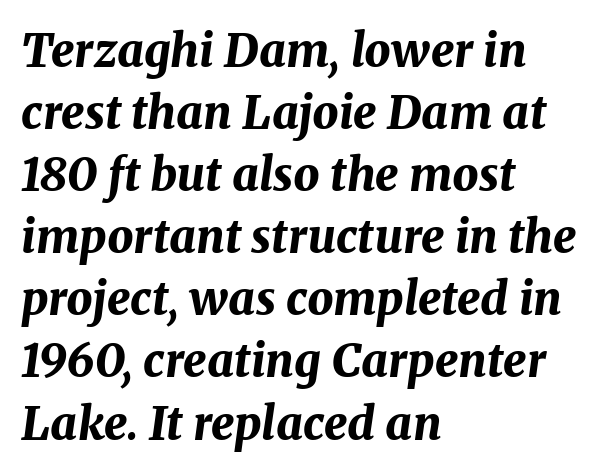
Q: Is the text bold? A: Yes.
Q: Is the text italic (slanted)? A: Yes, it leans right by about 8 degrees.
Q: Is the text underlined? A: No.
Q: How is the paragraph aligned? A: Left-aligned.
Q: Is the spacing between letters normal or unusually wide? A: Normal.
Q: Is the spacing between lines tight, normal or loose? A: Normal.
Q: Width (condensed, normal, or wide)? A: Normal.
Q: Stroke contrast? A: Medium.
Q: x-height? A: Medium.
Q: Monospaced? A: No.
